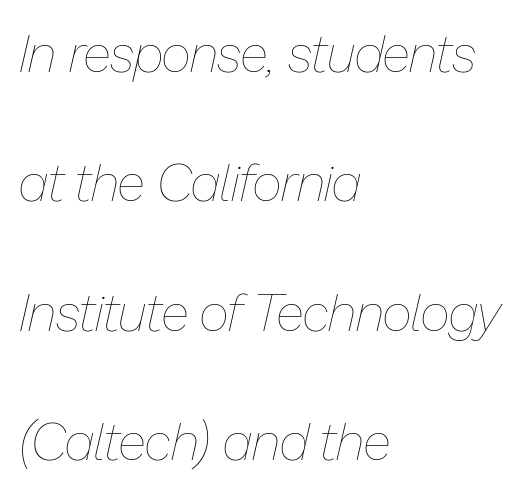
Every row of glyphs begins at an identical x-position on the left. Characters follow at the spacing the type designer built in. Loosely led — the rows are spread out. The lettering tilts uniformly, giving the passage an italic look.
